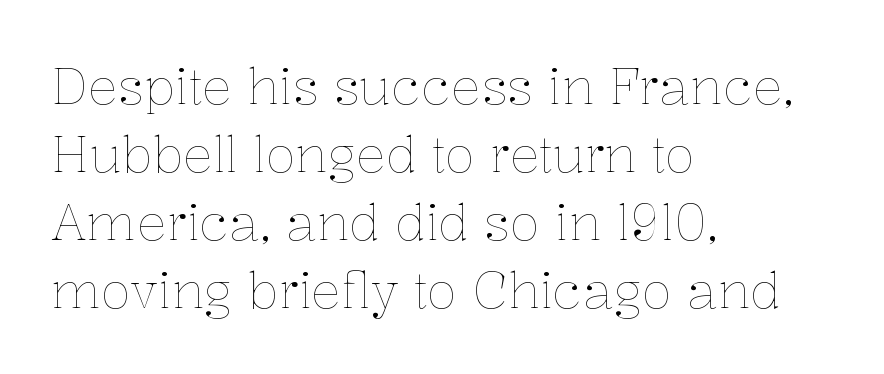
Anything drawn beneath the words? Only blank space. The cut favours lightness, reaching ordinary text weight at its darkest. Is this a fixed-width face? No — the glyphs have proportional, varying widths. Leading: standard. How are the letters spaced? Ordinarily, with no added tracking.
